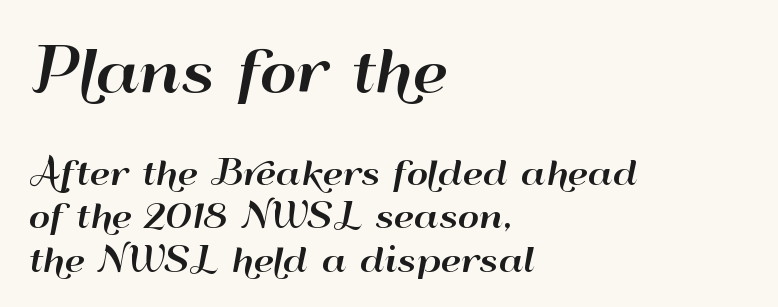
{"serif": "no", "width": "wide", "stroke_contrast": "high", "x_height": "small", "monospaced": "no", "underline": "no", "align": "left", "line_spacing": "normal", "line_spacing_ratio": 1.31, "letter_spacing": "normal", "letter_spacing_em": 0.0, "larger_block": "first", "size_ratio": 1.73, "glyph_px": 57}
